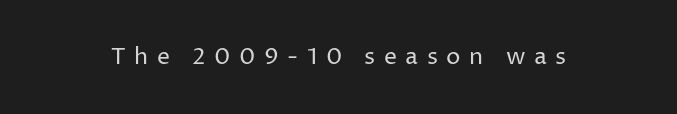
Q: Is the text bold? A: No.
Q: Is the text italic (slanted)? A: No, it is upright.
Q: Is the text underlined? A: No.
Q: Is the spacing between letters normal or unusually wide? A: Unusually wide.
